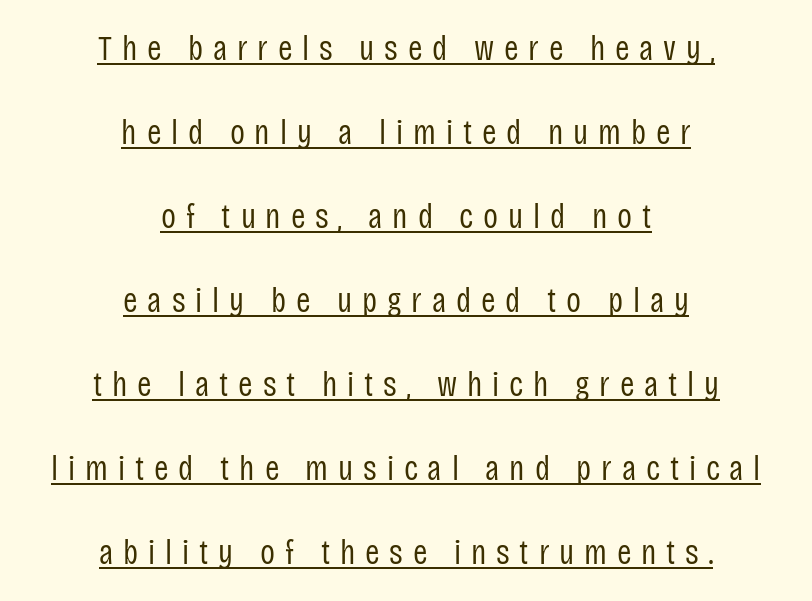
{"serif": "no", "italic": "no", "bold": "no", "weight": "regular", "width": "condensed", "stroke_contrast": "low", "x_height": "large", "monospaced": "no", "underline": "yes", "align": "center", "line_spacing": "loose", "line_spacing_ratio": 2.4, "letter_spacing": "wide", "letter_spacing_em": 0.28, "glyph_px": 35}
